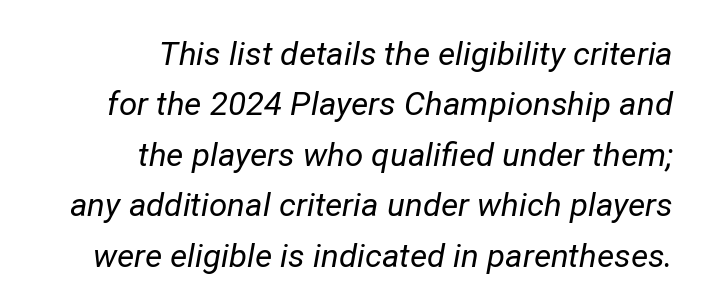
Q: Is the text bold? A: No.
Q: Is the text italic (slanted)? A: Yes, it leans right by about 12 degrees.
Q: Is the text underlined? A: No.
Q: How is the paragraph aligned? A: Right-aligned.
Q: Is the spacing between letters normal or unusually wide? A: Normal.
Q: Is the spacing between lines tight, normal or loose? A: Normal.
Q: Width (condensed, normal, or wide)? A: Normal.
Q: Stroke contrast? A: Low.
Q: x-height? A: Medium.
Q: Monospaced? A: No.
